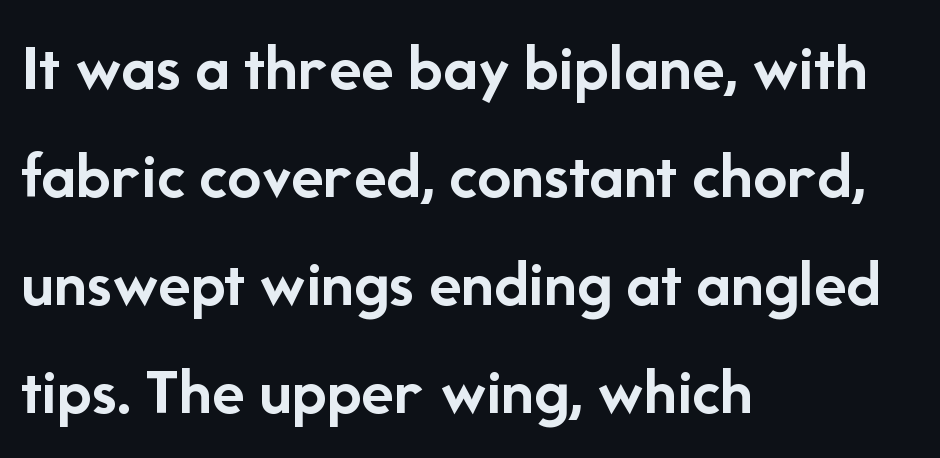
Quick note: not italic, upright. The letters advance in unequal steps, a hallmark of proportional type. The ragged edge is on the right, which tells us the setting is flush left. Reading down the column, the eye jumps a familiar distance to each next line. Tracking here is standard; glyphs follow each other at the usual distance. Bold? Absolutely — the strokes are thick and heavy.
